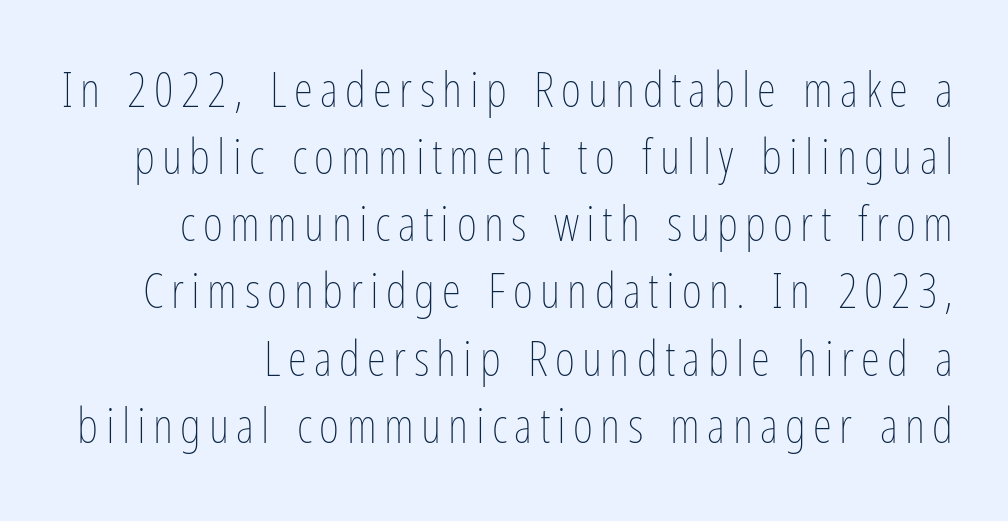
{"italic": "no", "bold": "no", "weight": "thin", "width": "condensed", "stroke_contrast": "low", "x_height": "medium", "monospaced": "no", "underline": "no", "line_spacing": "normal", "line_spacing_ratio": 1.37, "glyph_px": 49}
